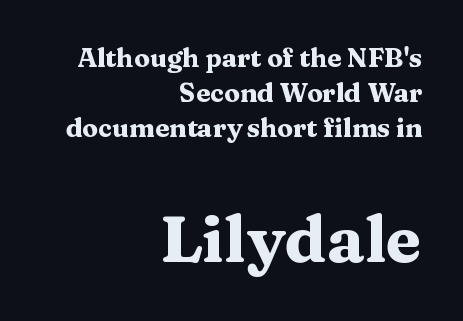
{"serif": "yes", "italic": "no", "bold": "yes", "weight": "heavy", "width": "wide", "stroke_contrast": "medium", "x_height": "medium", "monospaced": "no", "underline": "no", "align": "right", "line_spacing": "normal", "line_spacing_ratio": 1.35, "letter_spacing": "normal", "letter_spacing_em": 0.0, "larger_block": "second", "size_ratio": 2.5, "glyph_px": 65}
